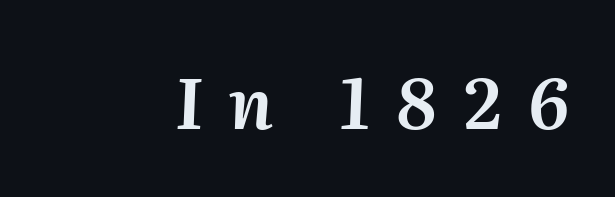
The image shows 70 px text type, italic (leaning right); set unusually wide letter spacing (+0.38 em), not underlined; medium stroke contrast and a medium x-height.
